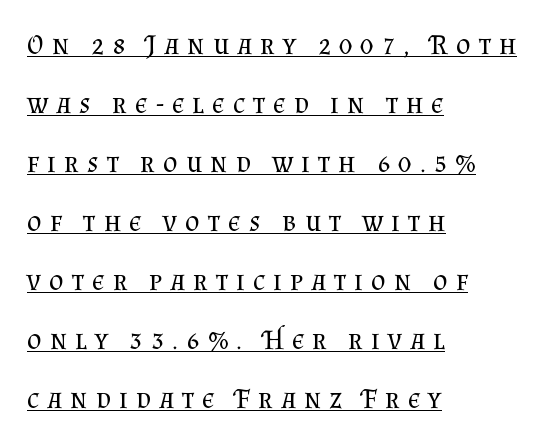
{"serif": "yes", "italic": "no", "bold": "no", "weight": "regular", "width": "normal", "stroke_contrast": "medium", "x_height": "small", "monospaced": "no", "underline": "yes", "align": "left", "line_spacing": "loose", "line_spacing_ratio": 2.11, "letter_spacing": "wide", "letter_spacing_em": 0.29, "glyph_px": 28}
